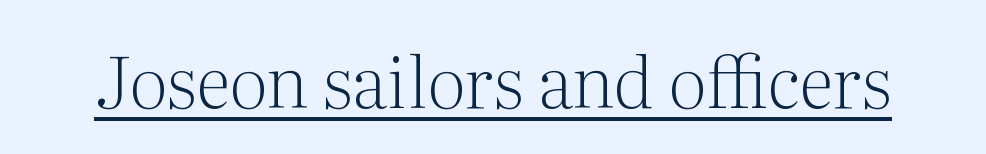
No extra tracking has been applied to these lines. This is underlined copy, the kind a proofreader might mark for attention. This sample uses an upright cut, with every glyph sitting square on the baseline. Do the characters align in a grid? No, the font is proportional. Check where the strokes stop: tiny serifs finish them off. Is the stroke heavy? The answer is a plain regular-or-lighter.
